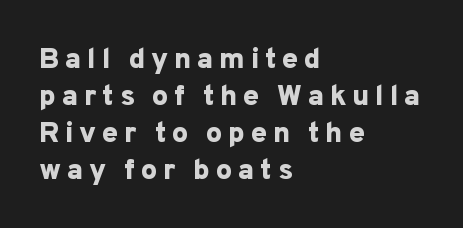
{"serif": "no", "italic": "no", "bold": "yes", "weight": "bold", "width": "normal", "stroke_contrast": "low", "x_height": "medium", "monospaced": "no", "underline": "no", "align": "left", "line_spacing": "normal", "line_spacing_ratio": 1.28, "glyph_px": 29}
